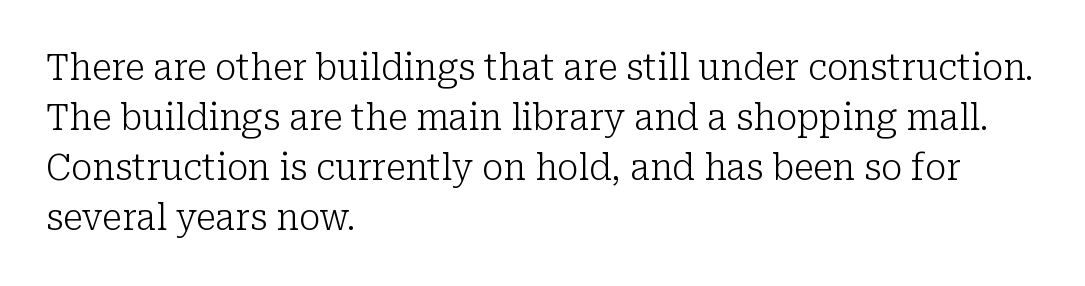
{"serif": "yes", "italic": "no", "bold": "no", "weight": "light", "width": "normal", "stroke_contrast": "low", "x_height": "medium", "monospaced": "no", "underline": "no", "align": "left", "line_spacing": "normal", "line_spacing_ratio": 1.39, "letter_spacing": "normal", "letter_spacing_em": 0.0, "glyph_px": 36}
